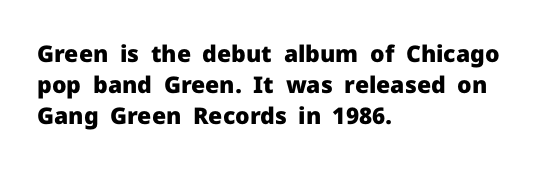
Caption: bold face, heavy strokes. Compared with typical body copy, the letter spacing here is the same. Line starts are locked; line ends wander. The axis of the letterforms is exactly vertical.
